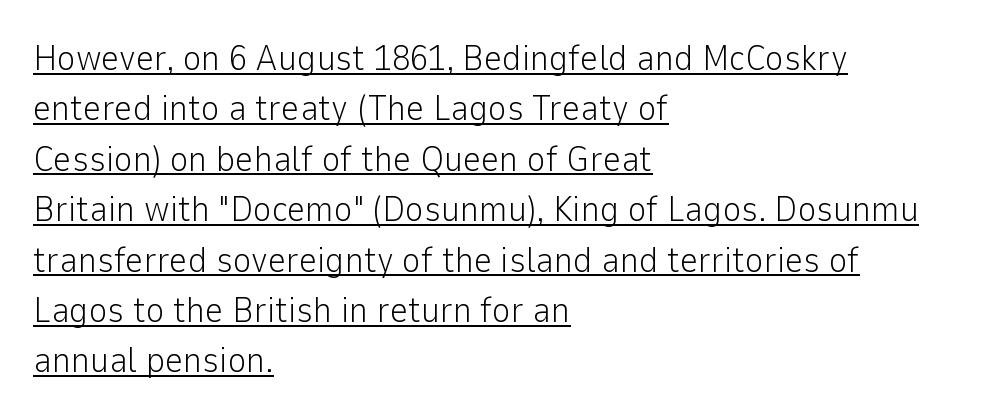
{"serif": "no", "italic": "no", "bold": "no", "weight": "light", "width": "normal", "stroke_contrast": "low", "x_height": "medium", "monospaced": "no", "underline": "yes", "align": "left", "line_spacing": "normal", "line_spacing_ratio": 1.4, "letter_spacing": "normal", "letter_spacing_em": 0.0, "glyph_px": 36}
